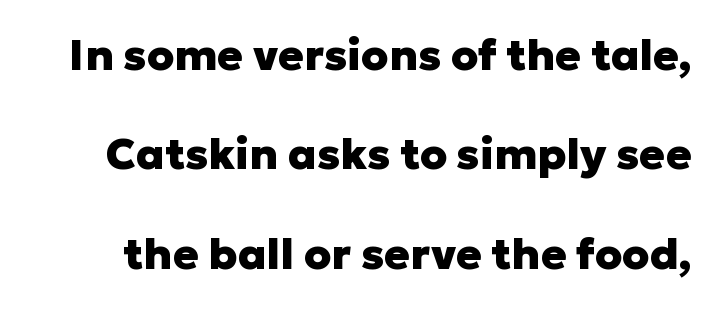
The image shows 43 px heavy sans-serif type, upright; set loose line spacing (2.31x), normal letter spacing, not underlined; low stroke contrast and a medium x-height.
